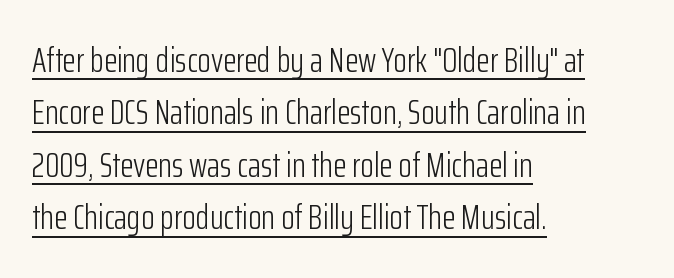
Descenders here cross a horizontal rule under the line. These lines are rendered in a variable-pitch font. No extra ink here — the face is not bold. Vertical strokes here are truly vertical. Each letter's strokes conclude bluntly, with no projecting serifs.
